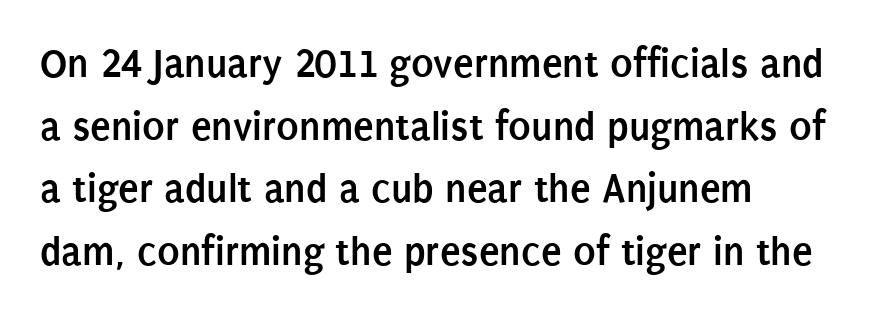
The image shows 42 px semibold, condensed sans-serif type, upright; set left-aligned, normal line spacing (1.49x), normal letter spacing, not underlined; low stroke contrast and a large x-height.
